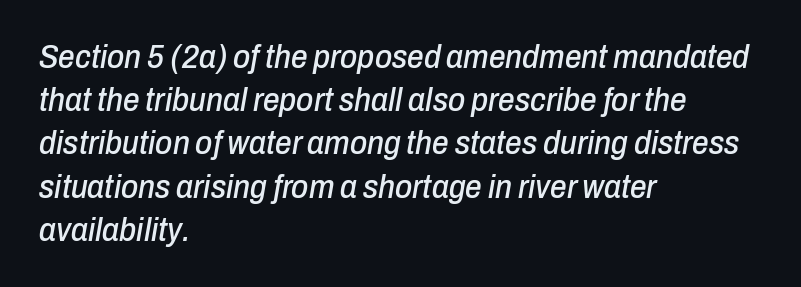
Q: Is the text italic (slanted)? A: Yes, it leans right by about 10 degrees.
Q: Is the text underlined? A: No.
Q: How is the paragraph aligned? A: Left-aligned.
Q: Is the spacing between letters normal or unusually wide? A: Normal.
Q: Is the spacing between lines tight, normal or loose? A: Normal.
Q: Width (condensed, normal, or wide)? A: Condensed.
Q: Stroke contrast? A: Low.
Q: x-height? A: Medium.
Q: Monospaced? A: No.
